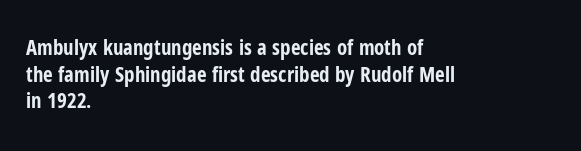
Q: Is the text bold? A: Yes.
Q: Is the text italic (slanted)? A: No, it is upright.
Q: Is the text underlined? A: No.
Q: How is the paragraph aligned? A: Left-aligned.
Q: Is the spacing between letters normal or unusually wide? A: Normal.
Q: Is the spacing between lines tight, normal or loose? A: Normal.
